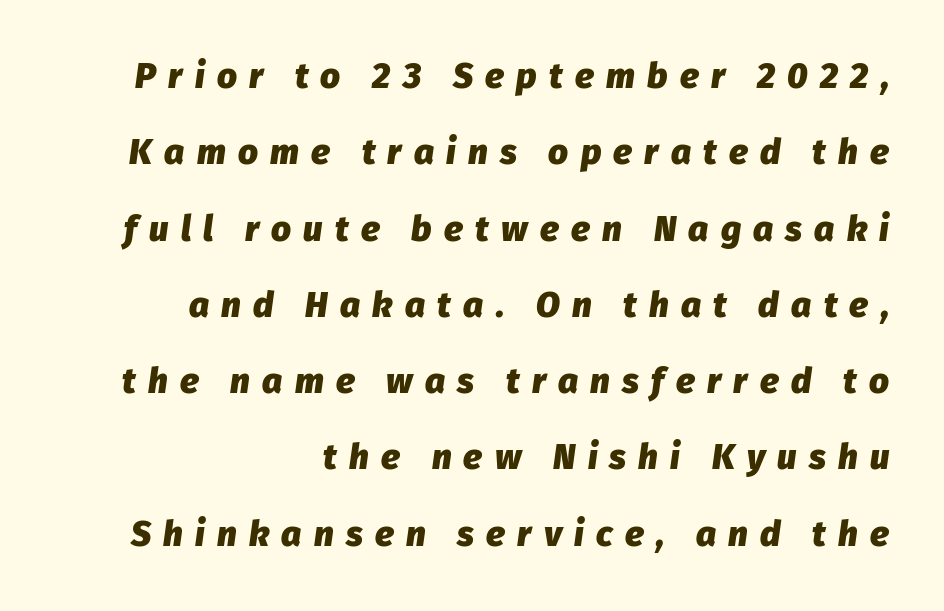
{"italic": "yes", "lean": "right", "slant_degrees": 8, "bold": "yes", "weight": "heavy", "width": "normal", "stroke_contrast": "low", "x_height": "medium", "monospaced": "no", "underline": "no", "align": "right", "line_spacing": "loose", "line_spacing_ratio": 2.18, "letter_spacing": "wide", "letter_spacing_em": 0.35, "glyph_px": 35}
